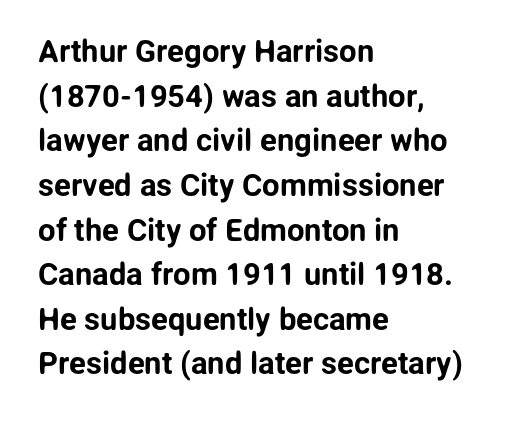
The image shows 31 px sans-serif type, upright; set left-aligned, normal line spacing (1.44x), normal letter spacing, not underlined; low stroke contrast and a medium x-height.
